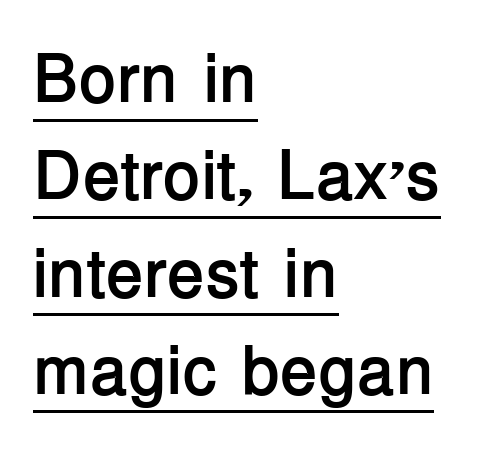
{"serif": "no", "italic": "no", "bold": "yes", "weight": "semibold", "width": "normal", "stroke_contrast": "low", "x_height": "medium", "monospaced": "no", "underline": "yes", "align": "left", "line_spacing": "normal", "line_spacing_ratio": 1.41, "letter_spacing": "normal", "letter_spacing_em": 0.0, "glyph_px": 69}
